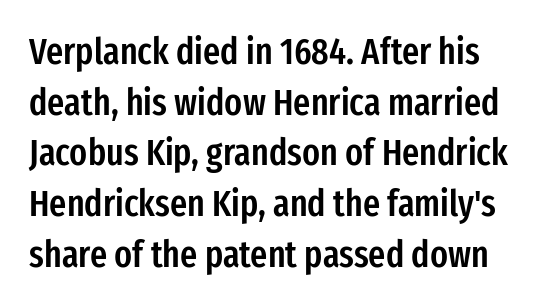
{"serif": "no", "italic": "no", "bold": "semi", "weight": "semibold", "width": "condensed", "stroke_contrast": "low", "x_height": "medium", "monospaced": "no", "underline": "no", "line_spacing": "normal", "line_spacing_ratio": 1.37, "letter_spacing": "normal", "letter_spacing_em": 0.0, "glyph_px": 37}
